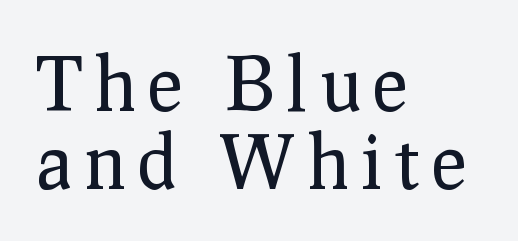
The image shows 74 px regular-weight serif type, upright; set left-aligned, tight line spacing (1.05x), not underlined; low stroke contrast and a medium x-height.
